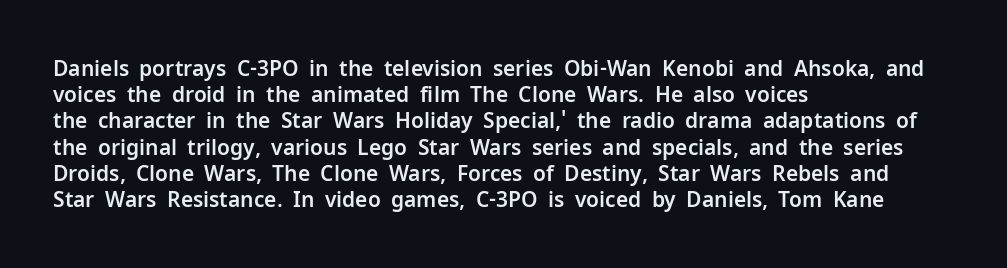
A typesetter would call this leading conventional body-copy spacing. Upright lettering throughout. This rendering uses left alignment, leaving the right contour irregular. The letterforms sit shoulder to shoulder at normal distance. Decoration check: the copy has no underline.
